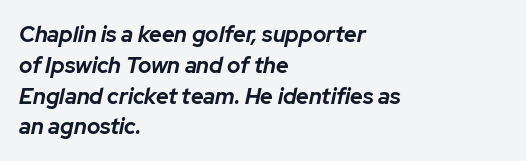
Q: Is the text bold? A: Yes.
Q: Is the text italic (slanted)? A: Yes, it leans right by about 12 degrees.
Q: Is the text underlined? A: No.
Q: How is the paragraph aligned? A: Left-aligned.
Q: Is the spacing between letters normal or unusually wide? A: Normal.
Q: Is the spacing between lines tight, normal or loose? A: Normal.
